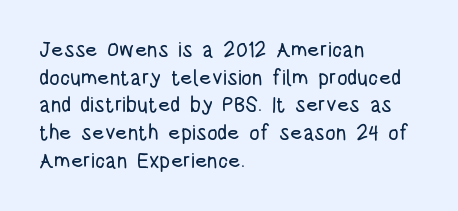
The image shows 21 px text type, upright; set left-aligned, normal line spacing (1.32x), normal letter spacing, not underlined.
